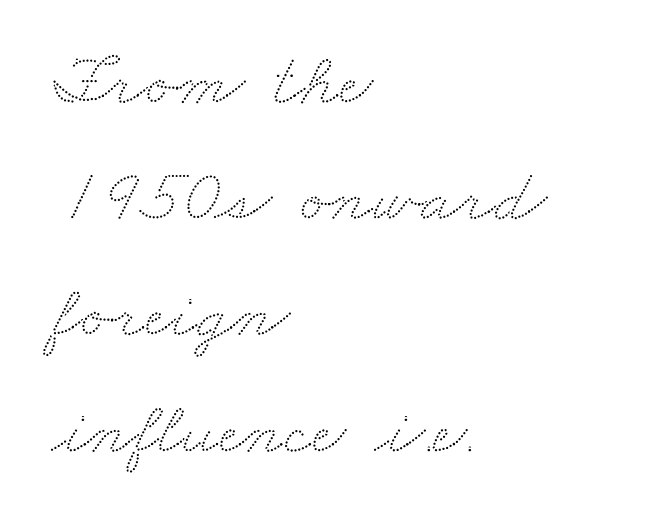
The image shows 74 px wide type; set left-aligned, normal line spacing (1.57x), normal letter spacing, not underlined; low stroke contrast and a small x-height.
